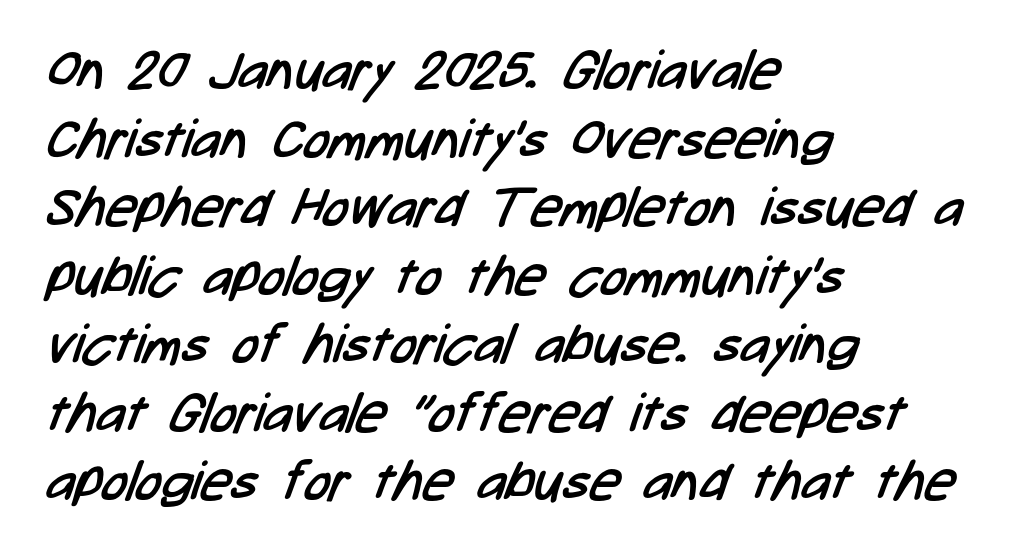
{"serif": "no", "bold": "no", "weight": "regular", "width": "condensed", "stroke_contrast": "low", "x_height": "medium", "monospaced": "no", "underline": "no", "align": "left", "line_spacing": "normal", "line_spacing_ratio": 1.27, "letter_spacing": "normal", "letter_spacing_em": 0.0, "glyph_px": 54}
